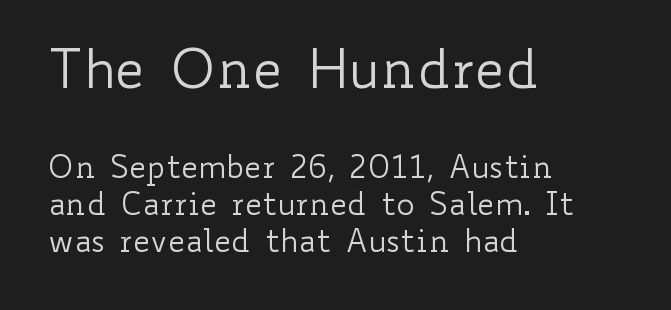
The image shows 54 px regular-weight, wide type, upright; set left-aligned, line spacing 1.19x, normal letter spacing, not underlined; the first (top) block is 1.74x larger; low stroke contrast and a small x-height.
